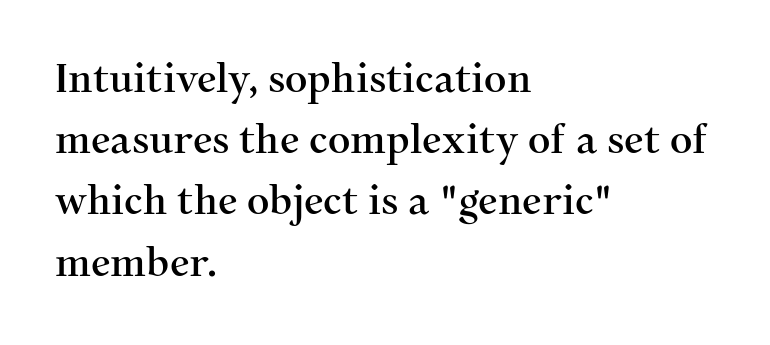
The glyphs are unaccompanied by any horizontal stroke below them. Reading down the block, your eye returns to a fixed left position each line. Stroke terminals: seriffed. The rendering keeps characters at their native spacing. Rows of type keep a routine distance in the vertical direction. Each letter keeps its own natural width here, so spacing adapts to shape.
